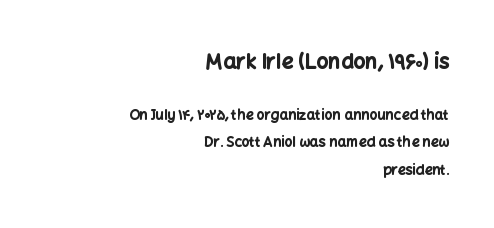
The leading is generous, giving the passage an open texture. Every row of glyphs terminates at an identical x-position on the right. How are the letters spaced? Ordinarily, with no added tracking. It's the straight-up-and-down kind of type.
